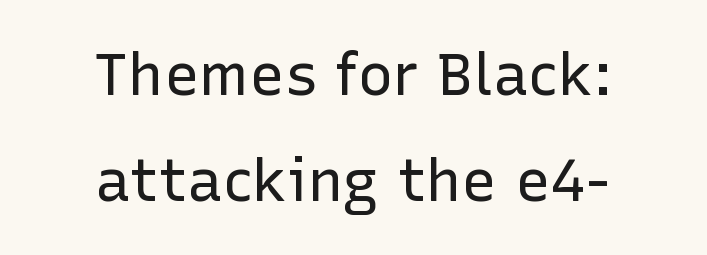
The image shows 59 px regular-weight sans-serif type, upright; set centered, line spacing 1.8x, normal letter spacing, not underlined; low stroke contrast and a medium x-height.
